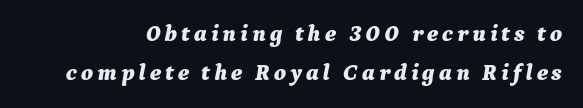
Q: Is the text bold? A: Yes.
Q: Is the text italic (slanted)? A: Yes, it leans right by about 9 degrees.
Q: Is the text underlined? A: No.
Q: Is the spacing between lines tight, normal or loose? A: Normal.
